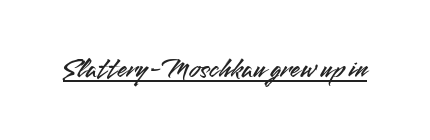
{"serif": "no", "width": "normal", "stroke_contrast": "medium", "x_height": "small", "monospaced": "no", "underline": "yes", "letter_spacing": "normal", "letter_spacing_em": 0.0, "glyph_px": 29}
